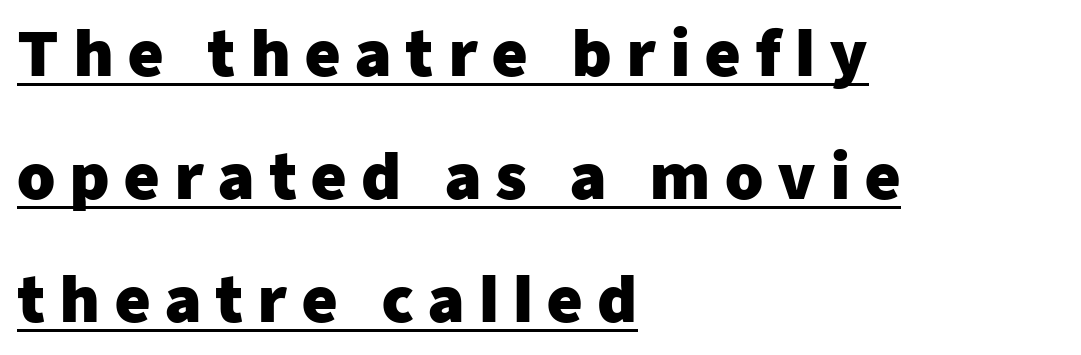
{"serif": "no", "italic": "no", "bold": "yes", "weight": "heavy", "width": "normal", "stroke_contrast": "low", "x_height": "medium", "monospaced": "no", "underline": "yes", "align": "left", "line_spacing": "loose", "line_spacing_ratio": 2.02, "letter_spacing": "wide", "letter_spacing_em": 0.23, "glyph_px": 61}
